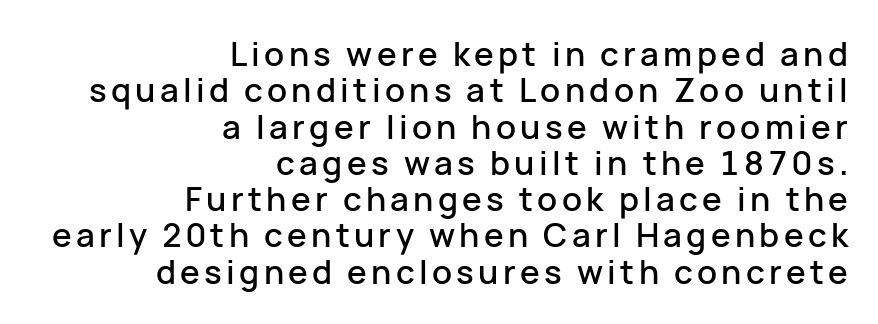
Q: Is the text italic (slanted)? A: No, it is upright.
Q: Is the typeface a serif or a sans-serif typeface? A: Sans-serif.
Q: Is the text underlined? A: No.
Q: How is the paragraph aligned? A: Right-aligned.
Q: Is the spacing between lines tight, normal or loose? A: Tight.
Q: Width (condensed, normal, or wide)? A: Normal.
Q: Stroke contrast? A: Low.
Q: x-height? A: Medium.
Q: Monospaced? A: No.
